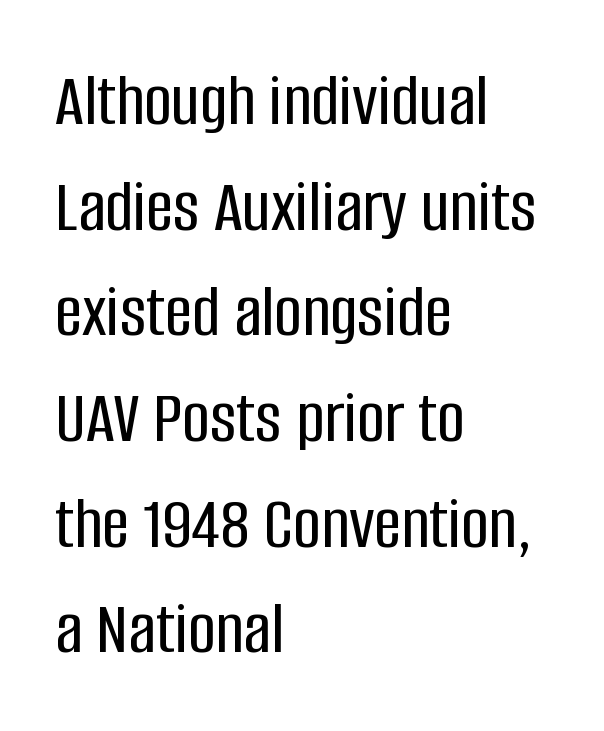
Stroke terminals: plain, sans-serif. The paragraph has a hard left edge and a soft right edge. A typesetter would mark this as roman, not italic. Baseline-to-baseline distance is the conventional proportion of letter height.
